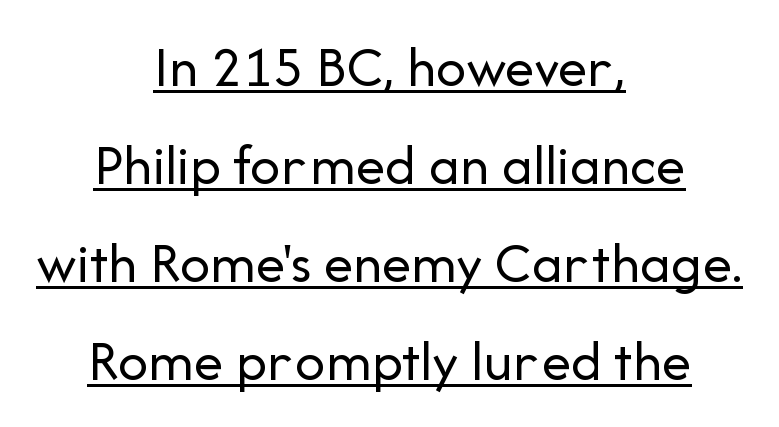
Q: Is the text bold? A: No.
Q: Is the text italic (slanted)? A: No, it is upright.
Q: Is the typeface a serif or a sans-serif typeface? A: Sans-serif.
Q: Is the text underlined? A: Yes.
Q: How is the paragraph aligned? A: Centered.
Q: Is the spacing between letters normal or unusually wide? A: Normal.
Q: Is the spacing between lines tight, normal or loose? A: Normal.
Q: Width (condensed, normal, or wide)? A: Normal.
Q: Stroke contrast? A: Low.
Q: x-height? A: Medium.
Q: Monospaced? A: No.
